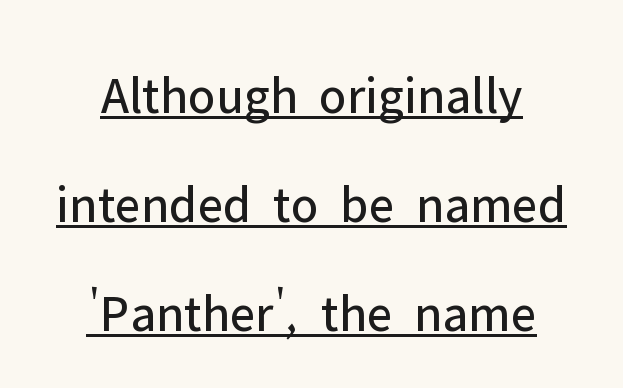
The image shows 53 px regular-weight sans-serif type, upright; set centered, loose line spacing (2.06x), normal letter spacing, underlined; low stroke contrast and a medium x-height.
